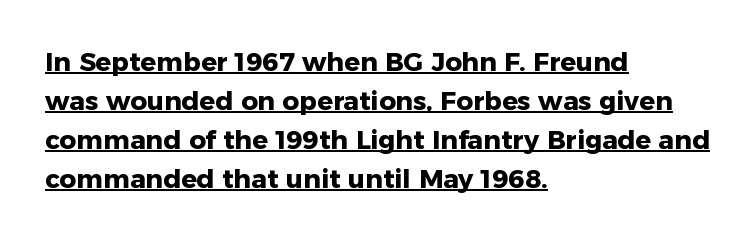
Q: Is the text bold? A: Yes.
Q: Is the text italic (slanted)? A: No, it is upright.
Q: Is the text underlined? A: Yes.
Q: How is the paragraph aligned? A: Left-aligned.
Q: Is the spacing between letters normal or unusually wide? A: Normal.
Q: Is the spacing between lines tight, normal or loose? A: Normal.
